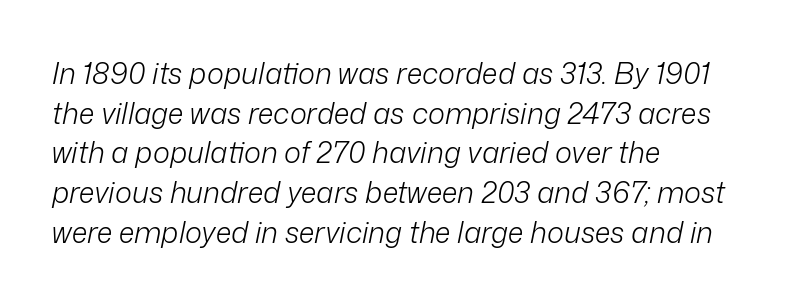
Rule under the text: the space is simply empty. The whole block is typeset with a tilt. The letters advance in unequal steps, a hallmark of proportional type. Weight: regular or lighter. Where is the straight margin? On the left.
